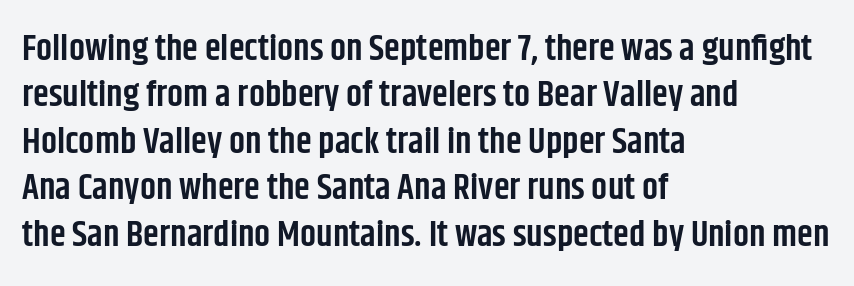
The image shows 36 px semibold, condensed sans-serif type, upright; set left-aligned, normal line spacing (1.29x), normal letter spacing, not underlined; low stroke contrast and a large x-height.
